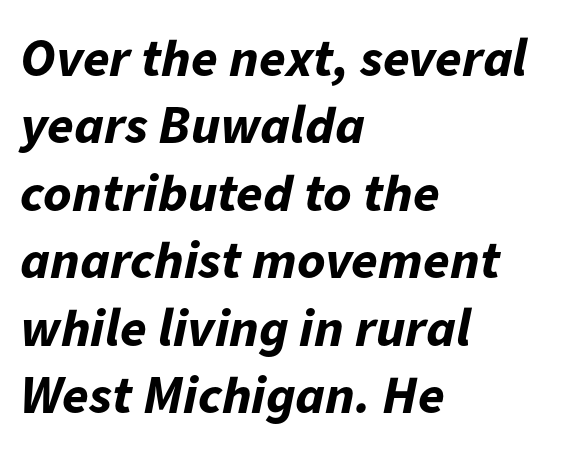
These lines are set flush left with a ragged right edge. The face used here has the dense, thick strokes of a bold. Think of a printed novel: that variable character pitch is what you see here. Here the glyphs are tracked normally, forming tight word shapes. Check the space under the baseline: it is left empty.
